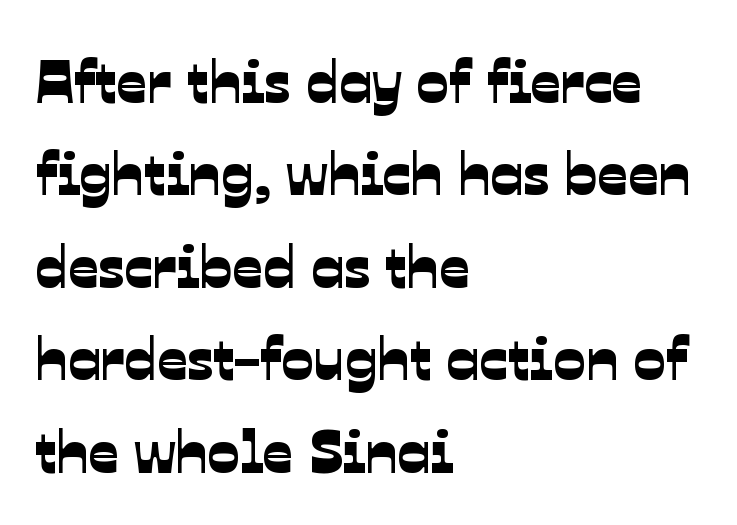
Q: Is the typeface a serif or a sans-serif typeface? A: Sans-serif.
Q: Is the text underlined? A: No.
Q: How is the paragraph aligned? A: Left-aligned.
Q: Is the spacing between letters normal or unusually wide? A: Normal.
Q: Is the spacing between lines tight, normal or loose? A: Normal.
Q: Width (condensed, normal, or wide)? A: Normal.
Q: Stroke contrast? A: Low.
Q: x-height? A: Medium.
Q: Monospaced? A: No.
